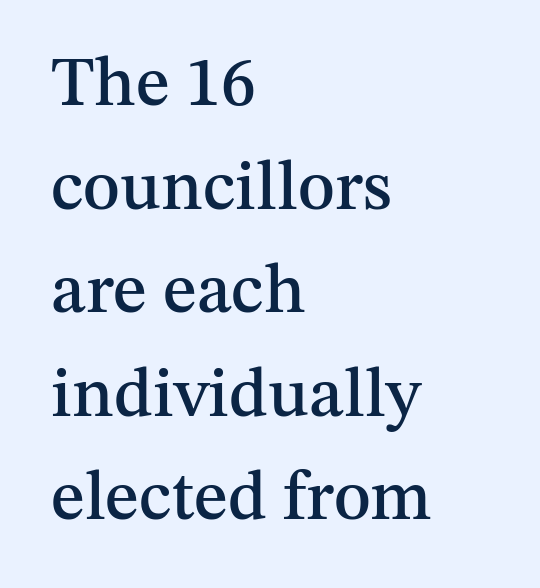
Q: Is the text italic (slanted)? A: No, it is upright.
Q: Is the typeface a serif or a sans-serif typeface? A: Serif.
Q: Is the text underlined? A: No.
Q: How is the paragraph aligned? A: Left-aligned.
Q: Is the spacing between letters normal or unusually wide? A: Normal.
Q: Is the spacing between lines tight, normal or loose? A: Normal.
Q: Width (condensed, normal, or wide)? A: Normal.
Q: Stroke contrast? A: Medium.
Q: x-height? A: Medium.
Q: Monospaced? A: No.
